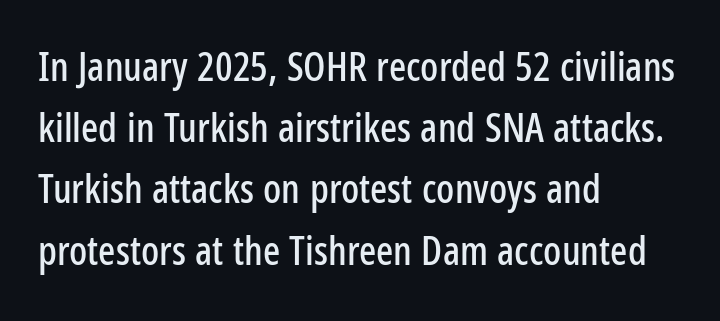
Does the type have serifs? No, each stem ends abruptly. Think of a printed novel: that variable character pitch is what you see here. All the whitespace from short lines collects on the right. The tracking reads as untouched default to a designer's eye.
